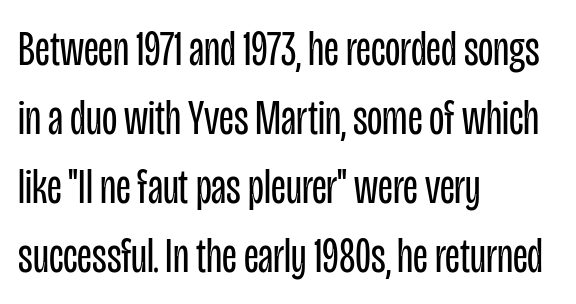
Type style note: lacks serifs. The ragged edge is on the right, which tells us the setting is flush left. The horizontal fit of the characters is conventional and even. In terms of posture, this sample is upright.
